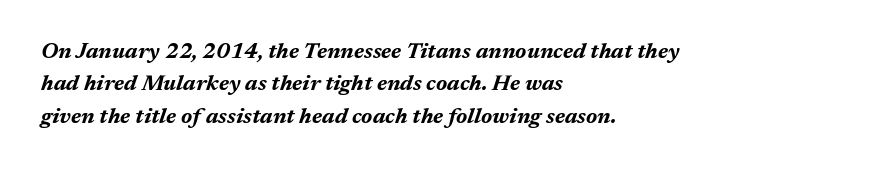
The image shows 22 px bold type, italic (leaning right); set left-aligned, normal line spacing (1.47x), normal letter spacing, not underlined.
